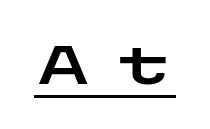
Q: Is the text italic (slanted)? A: No, it is upright.
Q: Is the typeface a serif or a sans-serif typeface? A: Sans-serif.
Q: Is the text underlined? A: Yes.
Q: Is the spacing between letters normal or unusually wide? A: Unusually wide.
Q: Width (condensed, normal, or wide)? A: Wide.
Q: Stroke contrast? A: Low.
Q: x-height? A: Medium.
